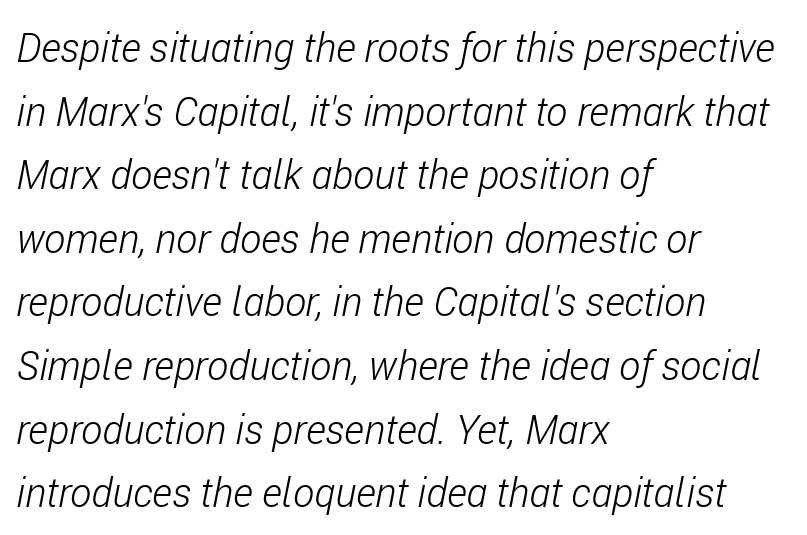
The image shows 40 px light, condensed type, italic (leaning right); set left-aligned, normal line spacing (1.59x), normal letter spacing, not underlined; low stroke contrast and a medium x-height.
